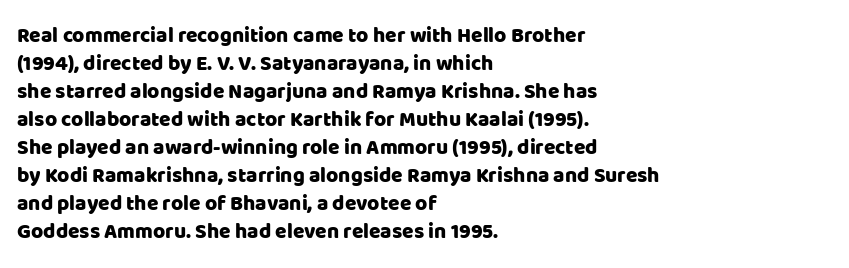
Q: Is the text italic (slanted)? A: No, it is upright.
Q: Is the text underlined? A: No.
Q: How is the paragraph aligned? A: Left-aligned.
Q: Is the spacing between letters normal or unusually wide? A: Normal.
Q: Is the spacing between lines tight, normal or loose? A: Normal.
